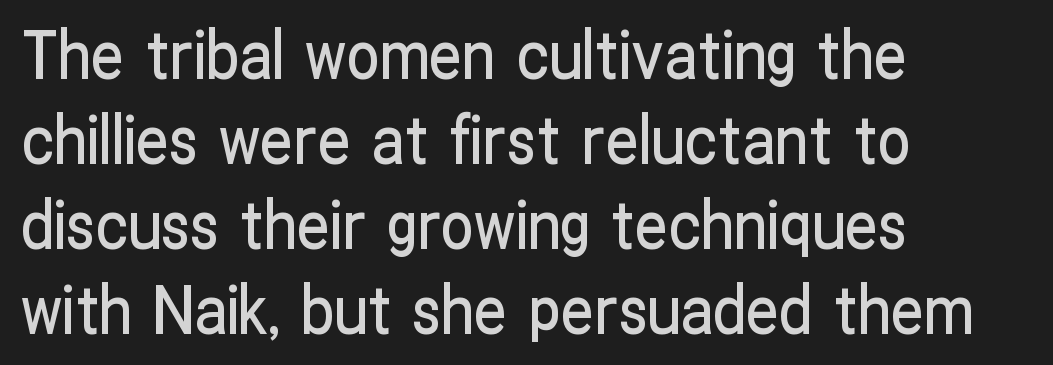
{"serif": "no", "italic": "no", "width": "condensed", "stroke_contrast": "low", "x_height": "medium", "monospaced": "no", "underline": "no", "align": "left", "line_spacing": "normal", "line_spacing_ratio": 1.29, "letter_spacing": "normal", "letter_spacing_em": 0.0, "glyph_px": 66}
